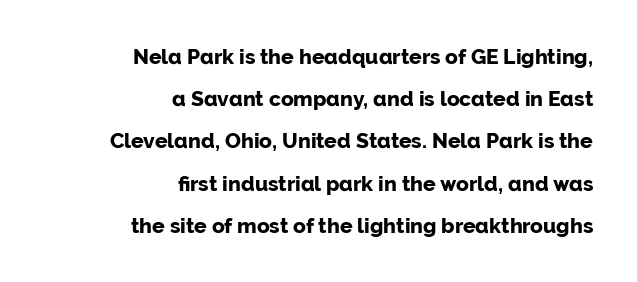
The image shows 21 px bold type, upright; set right-aligned, loose line spacing (2.01x), normal letter spacing, not underlined.
